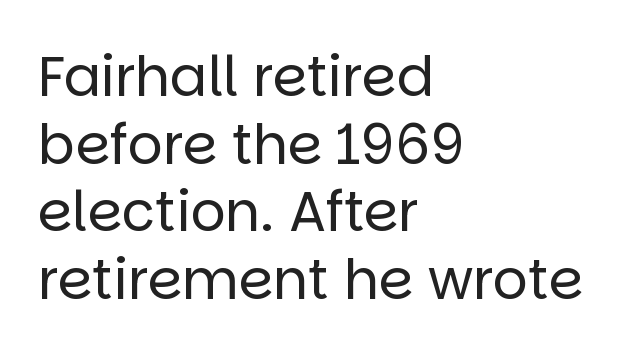
Q: Is the text bold? A: No.
Q: Is the text italic (slanted)? A: No, it is upright.
Q: Is the typeface a serif or a sans-serif typeface? A: Sans-serif.
Q: Is the text underlined? A: No.
Q: How is the paragraph aligned? A: Left-aligned.
Q: Is the spacing between letters normal or unusually wide? A: Normal.
Q: Width (condensed, normal, or wide)? A: Normal.
Q: Stroke contrast? A: Low.
Q: x-height? A: Large.
Q: Monospaced? A: No.
